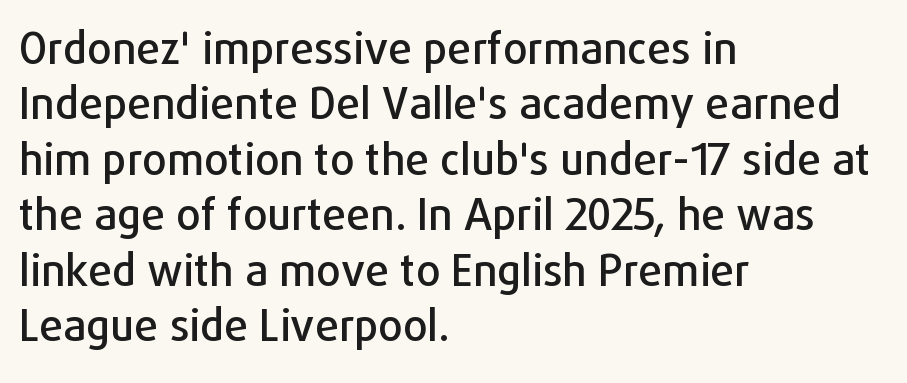
The image shows 43 px sans-serif type, upright; set left-aligned, normal line spacing (1.29x), normal letter spacing, not underlined; low stroke contrast and a medium x-height.
